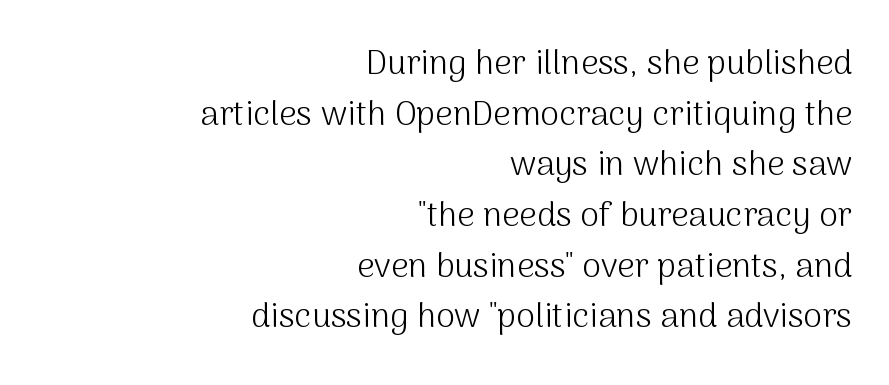
Q: Is the text bold? A: No.
Q: Is the text italic (slanted)? A: No, it is upright.
Q: Is the typeface a serif or a sans-serif typeface? A: Sans-serif.
Q: Is the text underlined? A: No.
Q: How is the paragraph aligned? A: Right-aligned.
Q: Is the spacing between letters normal or unusually wide? A: Normal.
Q: Is the spacing between lines tight, normal or loose? A: Normal.
Q: Width (condensed, normal, or wide)? A: Normal.
Q: Stroke contrast? A: Medium.
Q: x-height? A: Medium.
Q: Monospaced? A: No.
